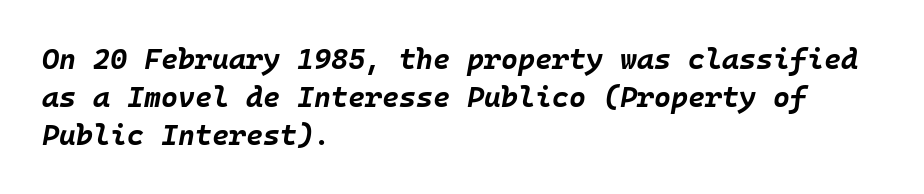
{"italic": "yes", "lean": "right", "slant_degrees": 10, "bold": "yes", "weight": "bold", "width": "normal", "stroke_contrast": "low", "x_height": "large", "underline": "no", "align": "left", "line_spacing": "normal", "line_spacing_ratio": 1.31, "letter_spacing": "normal", "letter_spacing_em": 0.0, "glyph_px": 29}
